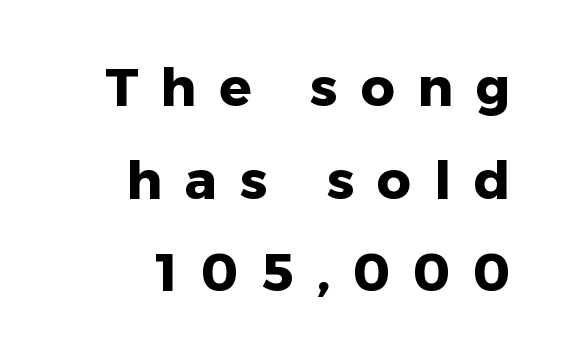
The image shows 53 px heavy sans-serif type, upright; set right-aligned, line spacing 1.75x, unusually wide letter spacing (+0.43 em), not underlined; low stroke contrast and a medium x-height.
